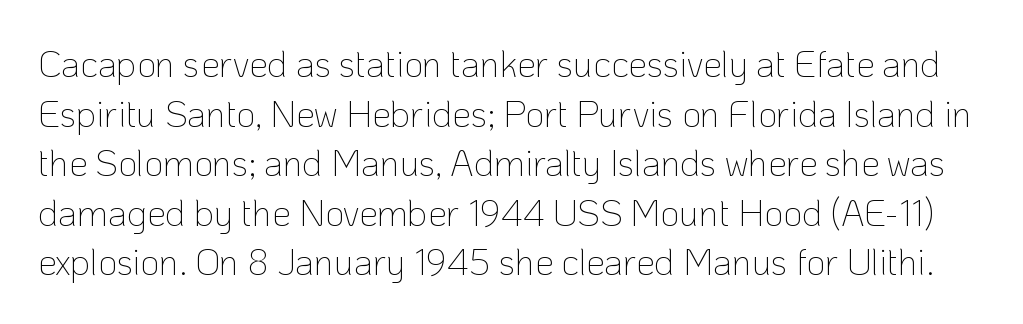
The image shows 37 px thin sans-serif type, upright; set normal line spacing (1.34x), normal letter spacing, not underlined; low stroke contrast and a medium x-height.
